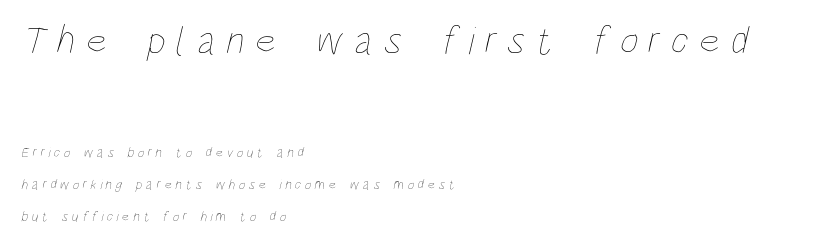
{"bold": "no", "weight": "thin", "width": "condensed", "stroke_contrast": "low", "x_height": "large", "monospaced": "no", "underline": "no", "align": "left", "line_spacing": "loose", "line_spacing_ratio": 2.3, "letter_spacing": "wide", "letter_spacing_em": 0.27, "larger_block": "first", "size_ratio": 2.86, "glyph_px": 40}
